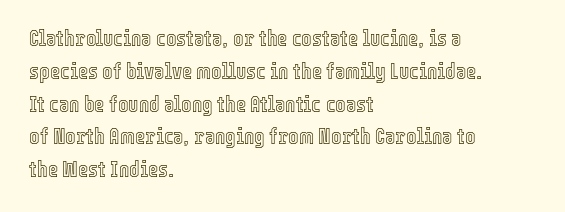
The image shows 22 px text type, upright; set left-aligned, normal line spacing (1.49x), normal letter spacing, not underlined.
